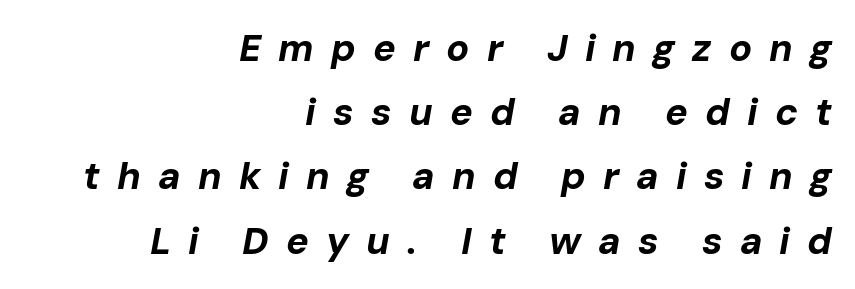
The image shows 38 px bold type, italic (leaning right); set right-aligned, normal line spacing (1.69x), unusually wide letter spacing (+0.45 em), not underlined; low stroke contrast and a medium x-height.
